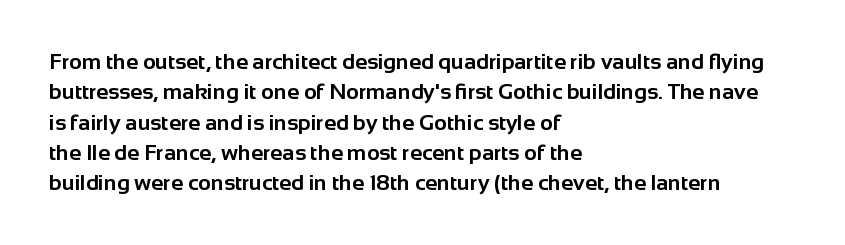
The image shows 22 px bold type, upright; set left-aligned, normal line spacing (1.38x), normal letter spacing, not underlined.
